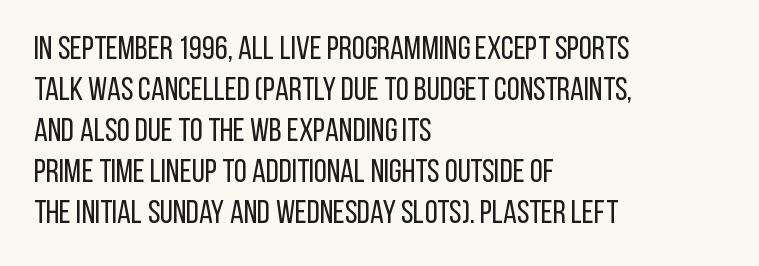
Note the varied advance widths — an 'i' is clearly narrower than an 'm'. The cut favours lightness, reaching ordinary text weight at its darkest. Caption: standard tracking, unaltered. Each row of text sits above clean, open space. Classification — sans serif.
